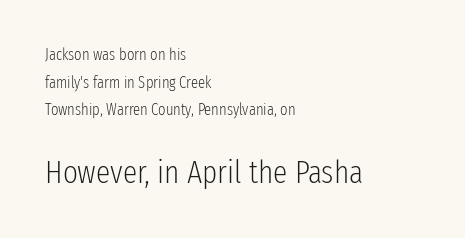
{"serif": "no", "italic": "no", "bold": "no", "weight": "light", "width": "condensed", "stroke_contrast": "low", "x_height": "medium", "monospaced": "no", "underline": "no", "align": "left", "line_spacing_ratio": 1.72, "letter_spacing": "normal", "letter_spacing_em": 0.0, "larger_block": "second", "size_ratio": 2.0, "glyph_px": 32}
